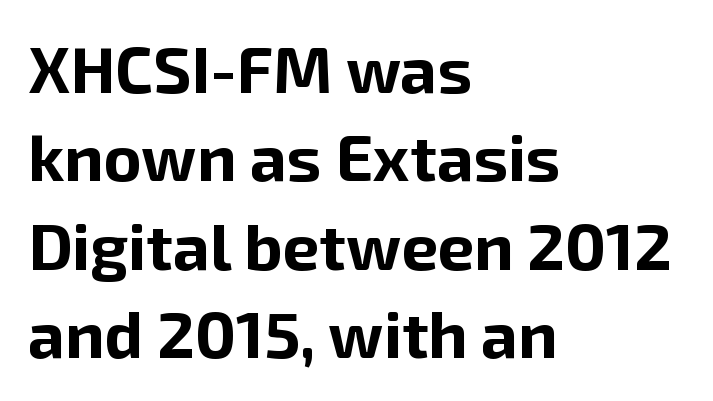
Q: Is the text bold? A: Yes.
Q: Is the text italic (slanted)? A: No, it is upright.
Q: Is the typeface a serif or a sans-serif typeface? A: Sans-serif.
Q: Is the text underlined? A: No.
Q: How is the paragraph aligned? A: Left-aligned.
Q: Is the spacing between letters normal or unusually wide? A: Normal.
Q: Is the spacing between lines tight, normal or loose? A: Normal.
Q: Width (condensed, normal, or wide)? A: Normal.
Q: Stroke contrast? A: Low.
Q: x-height? A: Medium.
Q: Monospaced? A: No.
